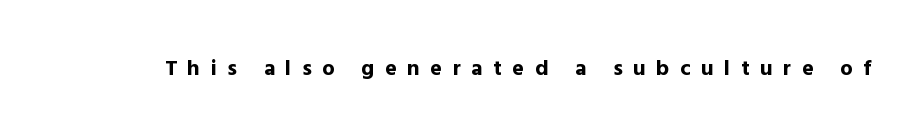
The image shows 22 px bold type, upright; set unusually wide letter spacing (+0.48 em), not underlined.
